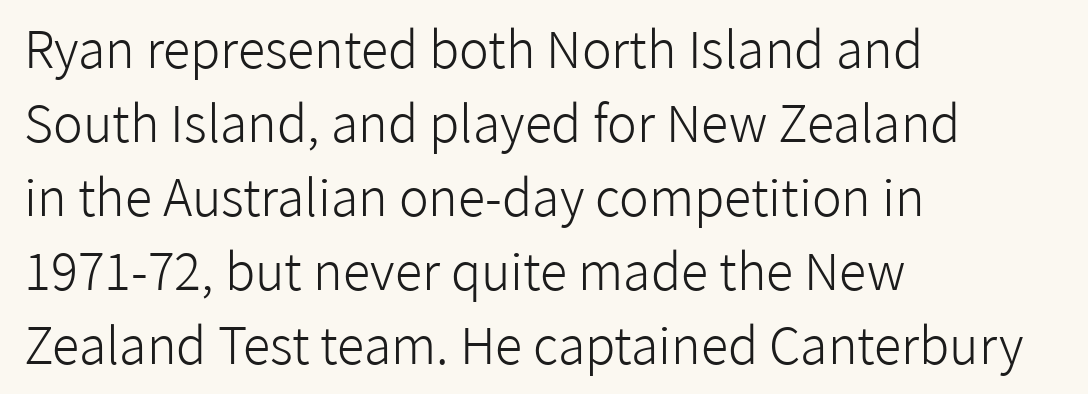
Quick note: underline off. These lines stack with their left ends in a neat column. Regarding serifs, this sample does without them. Proportional: the letters do not fall into vertical columns. Compared with typical paragraphs, the rows here are spaced about the same.
